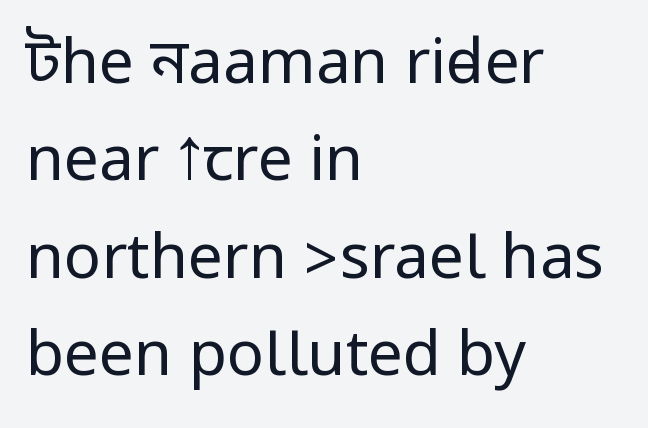
Q: Is the text bold? A: No.
Q: Is the text italic (slanted)? A: No, it is upright.
Q: Is the typeface a serif or a sans-serif typeface? A: Sans-serif.
Q: Is the text underlined? A: No.
Q: How is the paragraph aligned? A: Left-aligned.
Q: Is the spacing between letters normal or unusually wide? A: Normal.
Q: Is the spacing between lines tight, normal or loose? A: Normal.
Q: Width (condensed, normal, or wide)? A: Condensed.
Q: Stroke contrast? A: Low.
